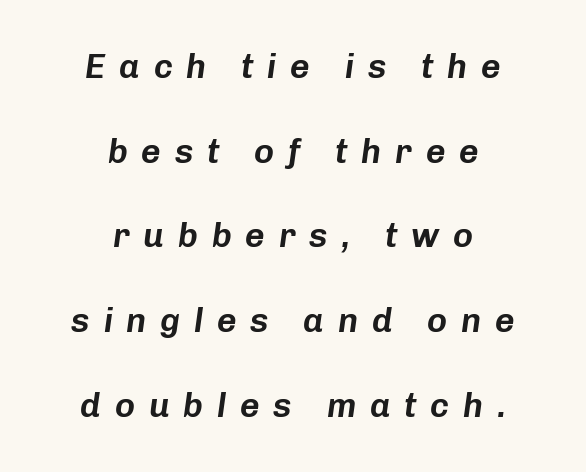
Q: Is the text italic (slanted)? A: Yes, it leans right by about 8 degrees.
Q: Is the text underlined? A: No.
Q: How is the paragraph aligned? A: Centered.
Q: Is the spacing between letters normal or unusually wide? A: Unusually wide.
Q: Is the spacing between lines tight, normal or loose? A: Loose.
Q: Width (condensed, normal, or wide)? A: Normal.
Q: Stroke contrast? A: Low.
Q: x-height? A: Medium.
Q: Monospaced? A: No.
